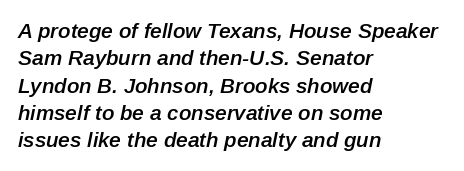
Q: Is the text bold? A: Semi-bold.
Q: Is the text italic (slanted)? A: Yes, it leans right by about 12 degrees.
Q: Is the text underlined? A: No.
Q: How is the paragraph aligned? A: Left-aligned.
Q: Is the spacing between letters normal or unusually wide? A: Normal.
Q: Is the spacing between lines tight, normal or loose? A: Normal.
